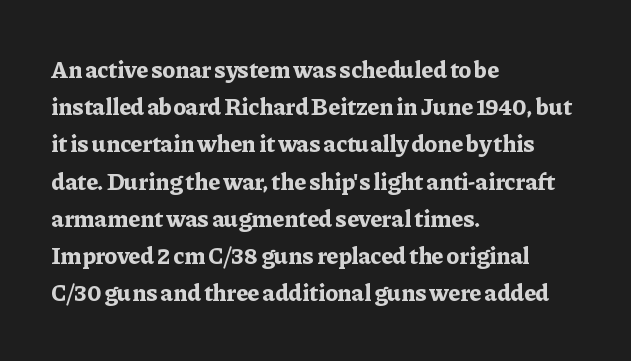
The passage shown has conventional tracking throughout. Underline: absent. The lines in this sample share a left origin and differ only in where they stop. These lines carry a lot of weight — the face is fully bold. Leading: standard. Characters remain perfectly vertical along every line.
